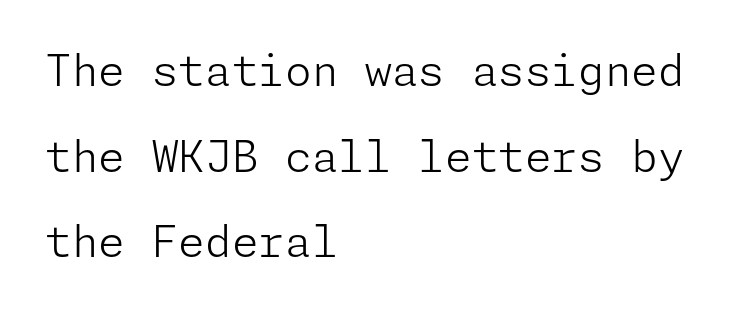
Serifs: no, the terminals of the letterforms are clean. Each word holds together tightly as a unit, with standard inter-letter gaps. The space between consecutive lines is lavish. Line starts are locked; line ends wander. The font is comparable to plain body text, perhaps lighter. Ascenders rise straight up at ninety degrees.
